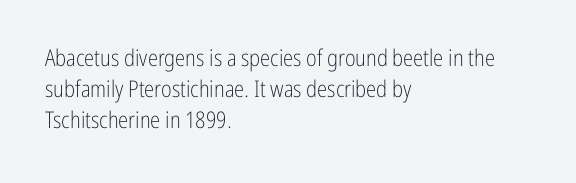
{"italic": "no", "bold": "no", "underline": "no", "align": "left", "line_spacing": "normal", "line_spacing_ratio": 1.34, "letter_spacing": "normal", "letter_spacing_em": 0.0, "glyph_px": 23}
